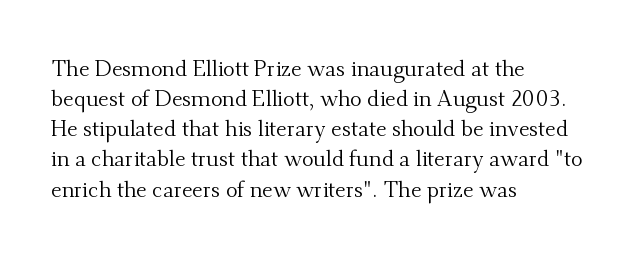
The image shows 22 px text type, upright; set left-aligned, normal line spacing (1.37x), normal letter spacing, not underlined.
